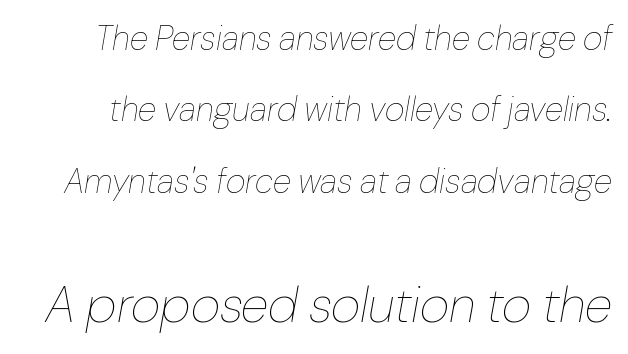
Q: Is the text bold? A: No.
Q: Is the text italic (slanted)? A: Yes, it leans right by about 10 degrees.
Q: Is the text underlined? A: No.
Q: Is the spacing between letters normal or unusually wide? A: Normal.
Q: Is the spacing between lines tight, normal or loose? A: Loose.
Q: Which block of text is set in a larger size, the first (top) or the second (bottom)? A: The second (bottom) one.
Q: Width (condensed, normal, or wide)? A: Normal.
Q: Stroke contrast? A: Low.
Q: x-height? A: Medium.
Q: Monospaced? A: No.
